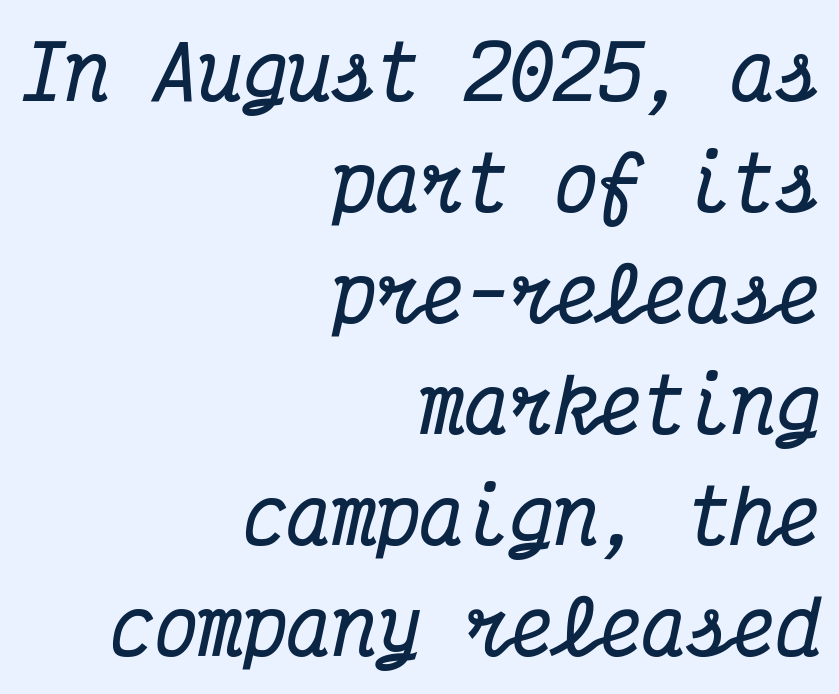
The image shows 74 px bold, condensed serif type, italic (leaning right), monospaced; set right-aligned, normal line spacing (1.5x), normal letter spacing, not underlined; medium stroke contrast and a medium x-height.
